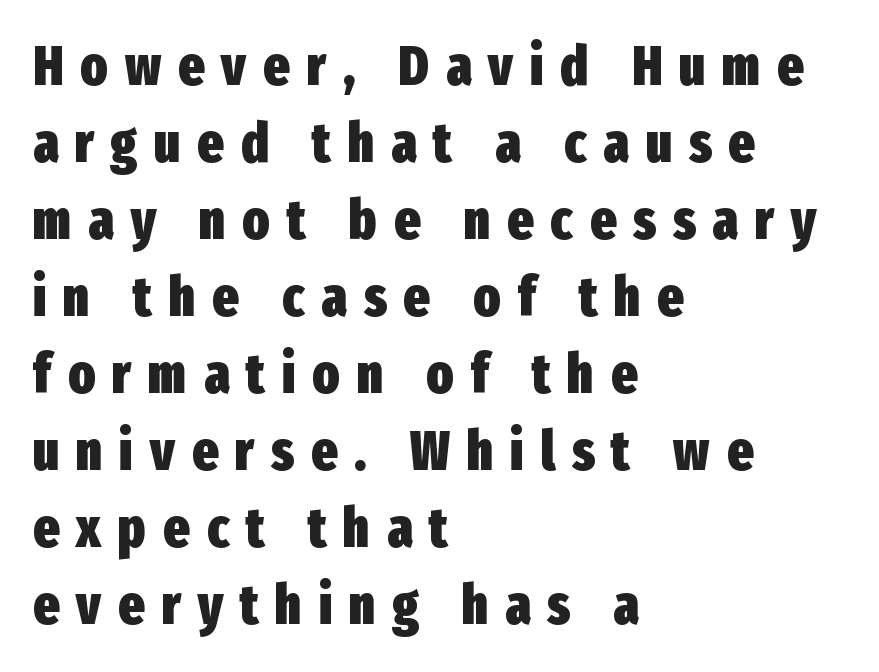
The image shows 55 px heavy, condensed sans-serif type, upright; set left-aligned, normal line spacing (1.4x), unusually wide letter spacing (+0.31 em), not underlined; low stroke contrast and a medium x-height.
